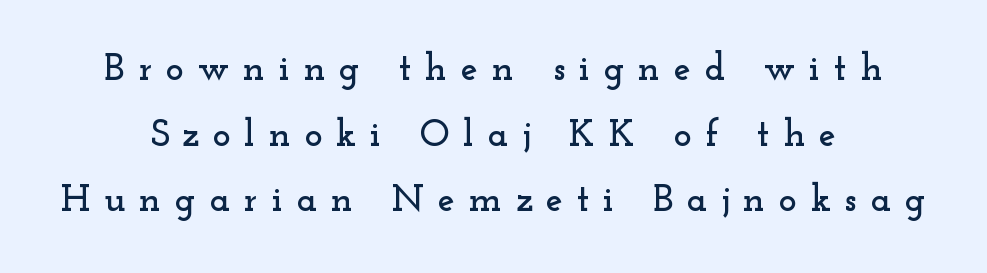
Ascenders rise straight up at ninety degrees. A typesetter would label this face a serif. A clean baseline with only descenders dipping below it. Horizontal alignment here is central, giving a formal, balanced look. These lines have a slow, spaced-out rhythm from letter to letter. Character widths vary here, with narrow letters taking less room than wide ones.
